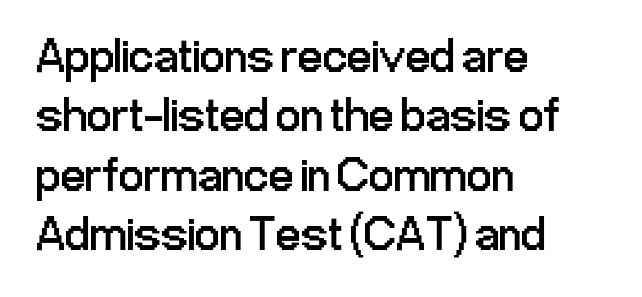
The image shows 49 px regular-weight, condensed sans-serif type, upright; set left-aligned, line spacing 1.21x, normal letter spacing, not underlined; low stroke contrast and a medium x-height.
